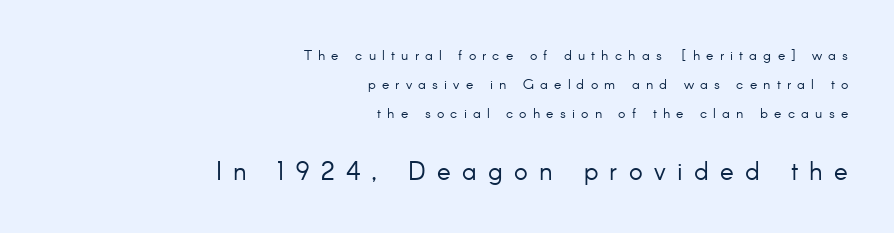
{"italic": "no", "bold": "no", "underline": "no", "align": "right", "line_spacing": "loose", "line_spacing_ratio": 2.08, "letter_spacing": "wide", "letter_spacing_em": 0.44, "larger_block": "second", "size_ratio": 1.86, "glyph_px": 26}
